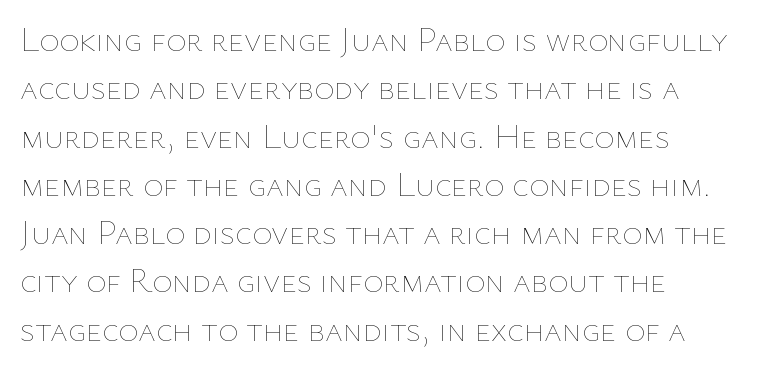
{"italic": "no", "bold": "no", "weight": "thin", "width": "normal", "stroke_contrast": "low", "x_height": "medium", "monospaced": "no", "underline": "no", "align": "left", "line_spacing": "normal", "line_spacing_ratio": 1.42, "letter_spacing": "normal", "letter_spacing_em": 0.0, "glyph_px": 34}
